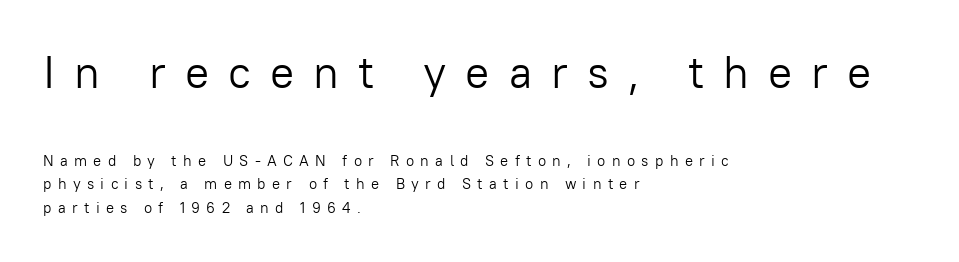
The glyphs in this specimen are sans serif. These lines sit exactly where default settings would place them. Think of a printed novel: that variable character pitch is what you see here. Plain, unruled lines of type.
